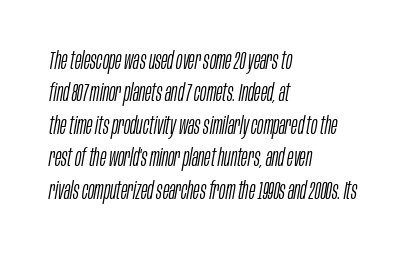
The image shows 24 px text type, italic (leaning right); set left-aligned, normal line spacing (1.35x), normal letter spacing, not underlined.
